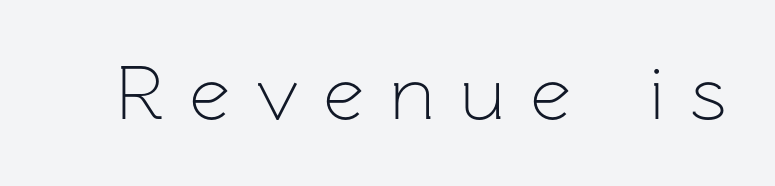
Q: Is the text bold? A: No.
Q: Is the text italic (slanted)? A: No, it is upright.
Q: Is the typeface a serif or a sans-serif typeface? A: Sans-serif.
Q: Is the text underlined? A: No.
Q: Is the spacing between letters normal or unusually wide? A: Unusually wide.
Q: Width (condensed, normal, or wide)? A: Normal.
Q: Stroke contrast? A: Low.
Q: x-height? A: Medium.
Q: Monospaced? A: No.
